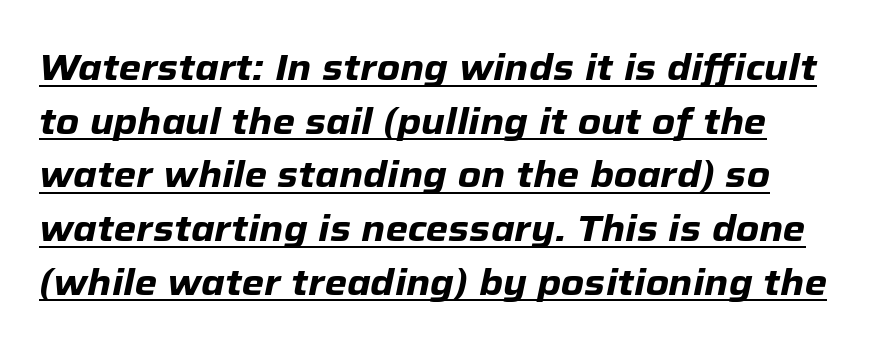
{"italic": "yes", "lean": "right", "slant_degrees": 12, "bold": "yes", "weight": "heavy", "width": "normal", "stroke_contrast": "low", "x_height": "medium", "monospaced": "no", "underline": "yes", "align": "left", "line_spacing": "normal", "line_spacing_ratio": 1.49, "letter_spacing": "normal", "letter_spacing_em": 0.0, "glyph_px": 36}
